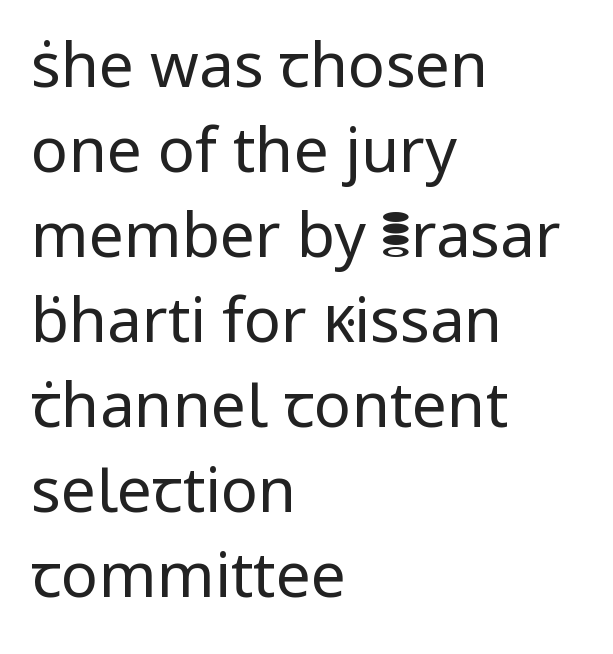
The image shows 62 px regular-weight sans-serif type, upright; set left-aligned, normal line spacing (1.37x), normal letter spacing, not underlined; low stroke contrast and a medium x-height.
